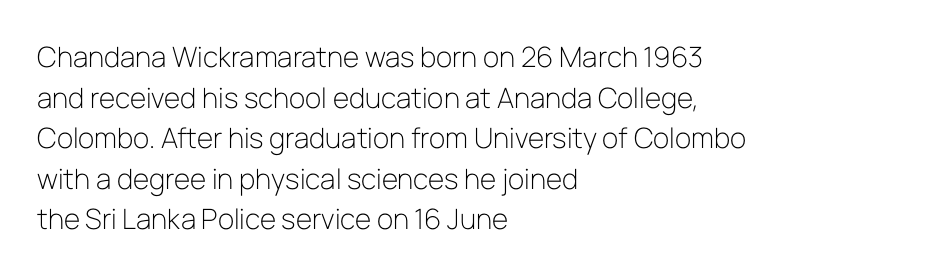
The image shows 28 px light sans-serif type, upright; set left-aligned, normal line spacing (1.45x), normal letter spacing, not underlined; low stroke contrast and a medium x-height.
